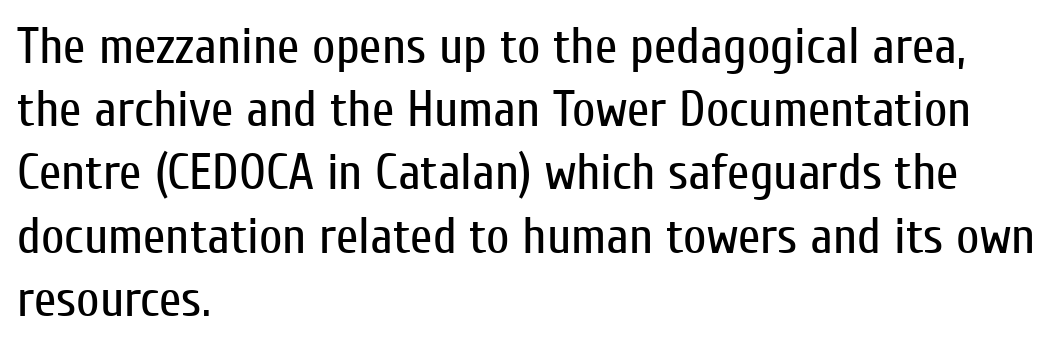
The image shows 51 px regular-weight, condensed sans-serif type, upright; set left-aligned, line spacing 1.24x, normal letter spacing, not underlined; low stroke contrast and a medium x-height.
